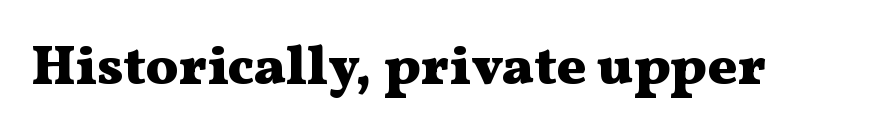
{"serif": "yes", "italic": "no", "bold": "yes", "weight": "heavy", "width": "wide", "stroke_contrast": "medium", "x_height": "medium", "monospaced": "no", "underline": "no", "letter_spacing": "normal", "letter_spacing_em": 0.0, "glyph_px": 55}
